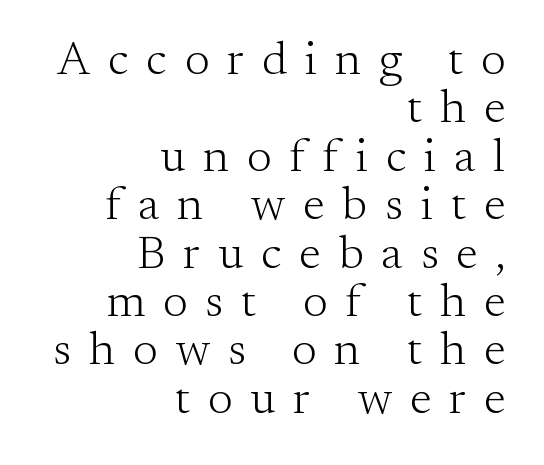
Q: Is the text bold? A: No.
Q: Is the text italic (slanted)? A: No, it is upright.
Q: Is the typeface a serif or a sans-serif typeface? A: Serif.
Q: Is the text underlined? A: No.
Q: How is the paragraph aligned? A: Right-aligned.
Q: Is the spacing between letters normal or unusually wide? A: Unusually wide.
Q: Is the spacing between lines tight, normal or loose? A: Tight.
Q: Width (condensed, normal, or wide)? A: Normal.
Q: Stroke contrast? A: Medium.
Q: x-height? A: Small.
Q: Monospaced? A: No.
